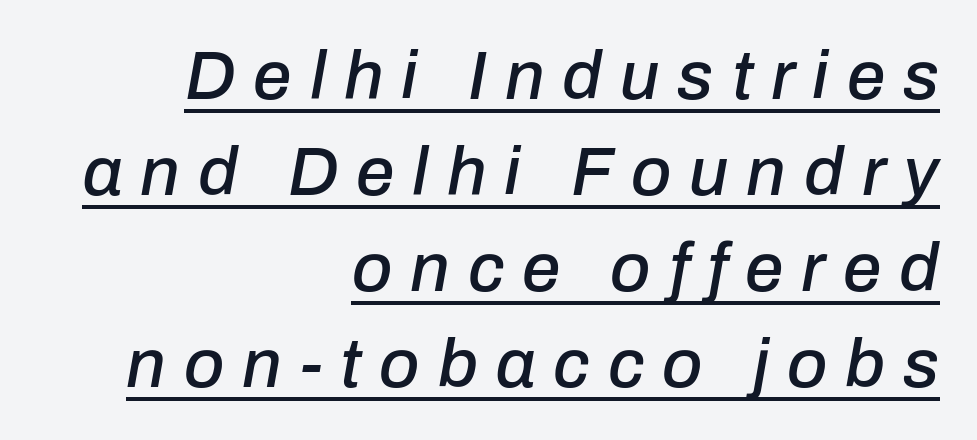
Q: Is the text italic (slanted)? A: Yes, it leans right by about 10 degrees.
Q: Is the text underlined? A: Yes.
Q: How is the paragraph aligned? A: Right-aligned.
Q: Is the spacing between letters normal or unusually wide? A: Unusually wide.
Q: Is the spacing between lines tight, normal or loose? A: Normal.
Q: Width (condensed, normal, or wide)? A: Normal.
Q: Stroke contrast? A: Low.
Q: x-height? A: Medium.
Q: Monospaced? A: No.
